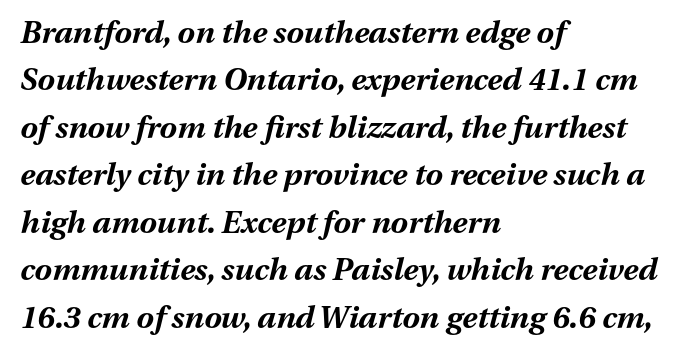
{"italic": "yes", "lean": "right", "slant_degrees": 13, "bold": "yes", "weight": "bold", "width": "normal", "stroke_contrast": "medium", "x_height": "medium", "monospaced": "no", "underline": "no", "align": "left", "line_spacing": "normal", "line_spacing_ratio": 1.53, "letter_spacing": "normal", "letter_spacing_em": 0.0, "glyph_px": 31}
